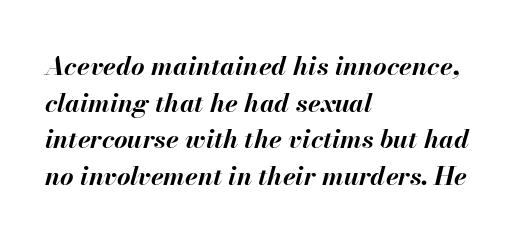
Q: Is the text bold? A: Yes.
Q: Is the text italic (slanted)? A: Yes, it leans right by about 13 degrees.
Q: Is the text underlined? A: No.
Q: How is the paragraph aligned? A: Left-aligned.
Q: Is the spacing between letters normal or unusually wide? A: Normal.
Q: Is the spacing between lines tight, normal or loose? A: Normal.
